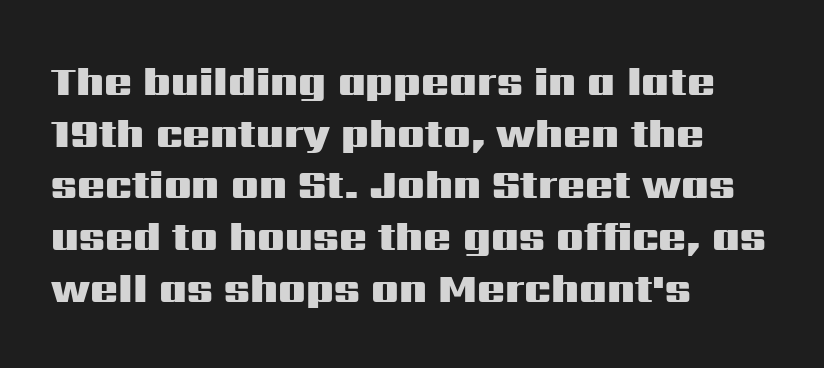
{"serif": "no", "italic": "no", "bold": "yes", "weight": "heavy", "width": "wide", "stroke_contrast": "medium", "x_height": "medium", "monospaced": "no", "underline": "no", "align": "left", "line_spacing": "normal", "line_spacing_ratio": 1.26, "letter_spacing": "normal", "letter_spacing_em": 0.0, "glyph_px": 41}
